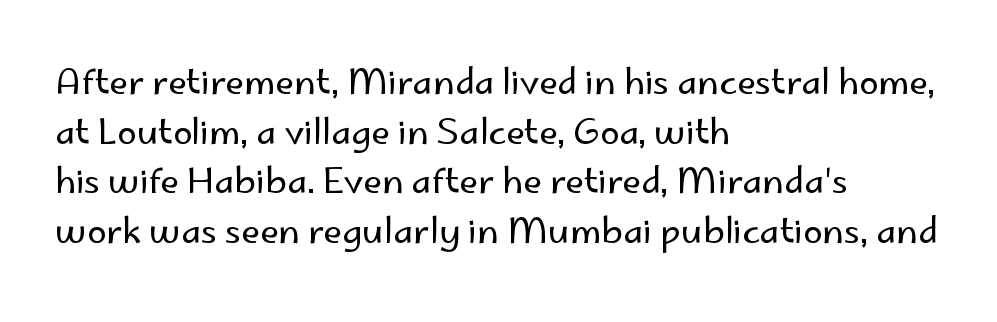
The image shows 35 px regular-weight sans-serif type, upright; set left-aligned, normal line spacing (1.42x), normal letter spacing, not underlined; low stroke contrast and a small x-height.
